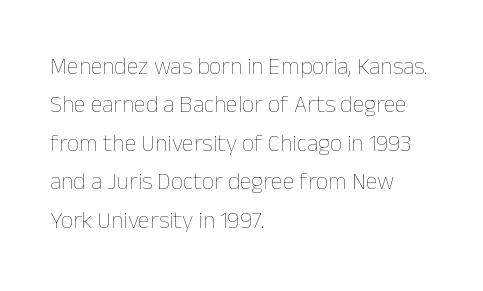
The image shows 24 px text type, upright; set left-aligned, normal line spacing (1.6x), normal letter spacing, not underlined.
